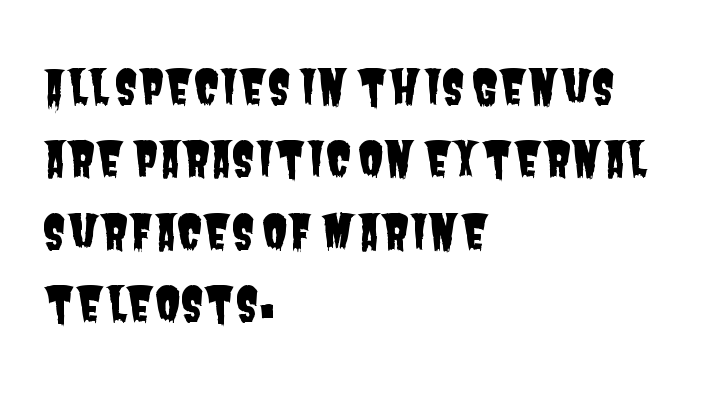
Q: Is the typeface a serif or a sans-serif typeface? A: Sans-serif.
Q: Is the text underlined? A: No.
Q: How is the paragraph aligned? A: Left-aligned.
Q: Is the spacing between letters normal or unusually wide? A: Normal.
Q: Is the spacing between lines tight, normal or loose? A: Normal.
Q: Width (condensed, normal, or wide)? A: Condensed.
Q: Stroke contrast? A: Low.
Q: x-height? A: Large.
Q: Monospaced? A: No.
